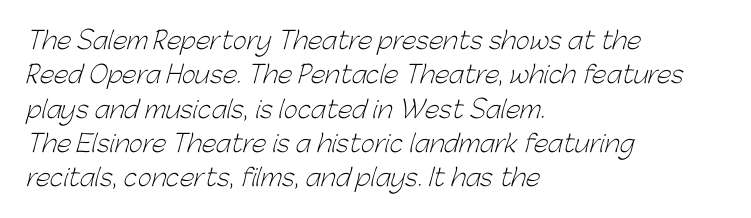
Q: Is the text bold? A: No.
Q: Is the text underlined? A: No.
Q: How is the paragraph aligned? A: Left-aligned.
Q: Is the spacing between letters normal or unusually wide? A: Normal.
Q: Is the spacing between lines tight, normal or loose? A: Normal.
